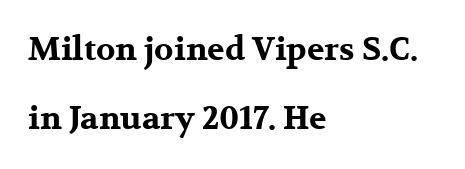
The image shows 32 px bold, wide serif type, upright; set left-aligned, loose line spacing (2.16x), normal letter spacing, not underlined; medium stroke contrast and a medium x-height.
